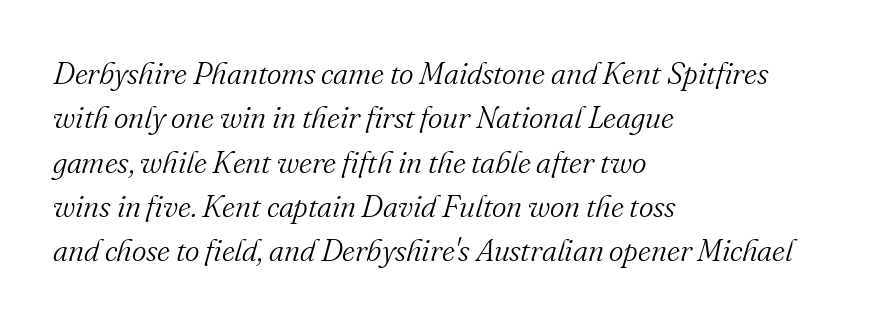
{"serif": "yes", "italic": "yes", "lean": "right", "slant_degrees": 16, "bold": "no", "weight": "light", "width": "normal", "stroke_contrast": "medium", "x_height": "small", "monospaced": "no", "underline": "no", "align": "left", "line_spacing": "normal", "line_spacing_ratio": 1.43, "letter_spacing": "normal", "letter_spacing_em": 0.0, "glyph_px": 31}
